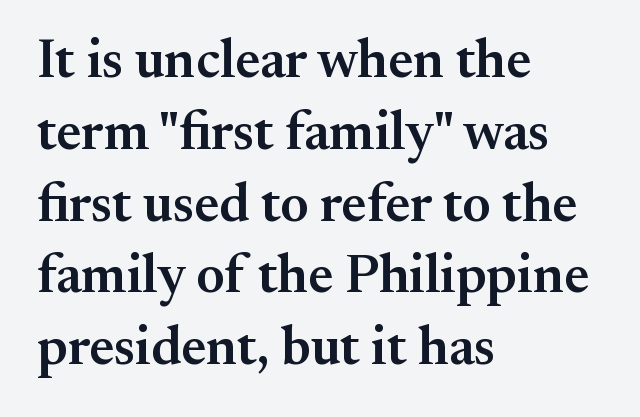
Q: Is the text bold? A: Semi-bold.
Q: Is the text italic (slanted)? A: No, it is upright.
Q: Is the typeface a serif or a sans-serif typeface? A: Serif.
Q: Is the text underlined? A: No.
Q: How is the paragraph aligned? A: Left-aligned.
Q: Is the spacing between letters normal or unusually wide? A: Normal.
Q: Is the spacing between lines tight, normal or loose? A: Normal.
Q: Width (condensed, normal, or wide)? A: Normal.
Q: Stroke contrast? A: Medium.
Q: x-height? A: Small.
Q: Monospaced? A: No.
